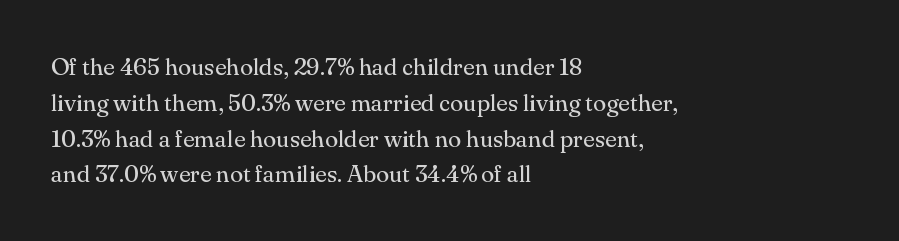
Q: Is the text bold? A: No.
Q: Is the text italic (slanted)? A: No, it is upright.
Q: Is the text underlined? A: No.
Q: How is the paragraph aligned? A: Left-aligned.
Q: Is the spacing between letters normal or unusually wide? A: Normal.
Q: Is the spacing between lines tight, normal or loose? A: Normal.
